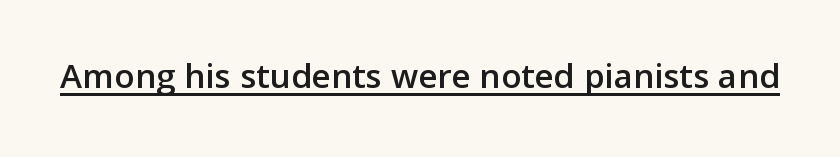
Unlike italic type, these characters show no tilt at all. You could call the tracking neutral — neither tight nor loose. Is this a fixed-width face? No — the glyphs have proportional, varying widths. Underlined type. Nothing sits at the stroke ends, so this counts as sans-serif.
